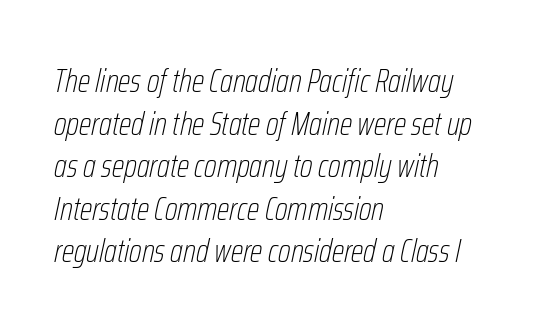
The image shows 33 px thin, condensed type, italic (leaning right); set left-aligned, normal line spacing (1.29x), normal letter spacing, not underlined; low stroke contrast and a medium x-height.
